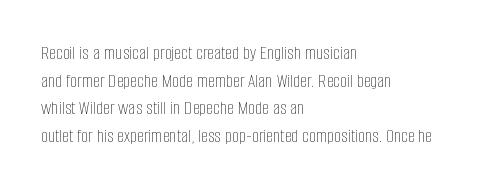
This rendering leaves character spacing at its baseline value. These lines stack with their left ends in a neat column. Reading down the column, the eye jumps a familiar distance to each next line. Stroke mass is kept to a normal reading level or below. Unlike italic type, these characters show no tilt at all. No word sits above an underline.
